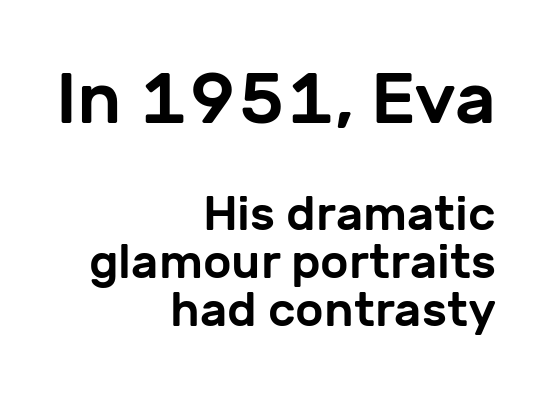
Q: Is the text italic (slanted)? A: No, it is upright.
Q: Is the typeface a serif or a sans-serif typeface? A: Sans-serif.
Q: Is the text underlined? A: No.
Q: How is the paragraph aligned? A: Right-aligned.
Q: Is the spacing between letters normal or unusually wide? A: Normal.
Q: Is the spacing between lines tight, normal or loose? A: Tight.
Q: Which block of text is set in a larger size, the first (top) or the second (bottom)? A: The first (top) one.
Q: Width (condensed, normal, or wide)? A: Normal.
Q: Stroke contrast? A: Low.
Q: x-height? A: Medium.
Q: Monospaced? A: No.
